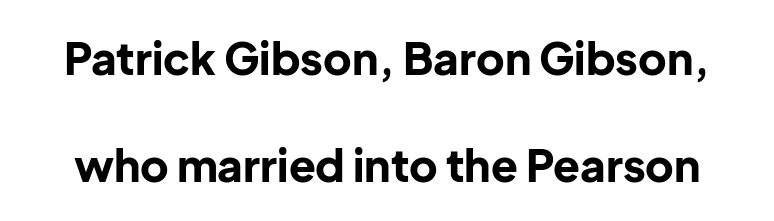
{"serif": "no", "italic": "no", "bold": "yes", "weight": "bold", "width": "normal", "stroke_contrast": "low", "x_height": "medium", "monospaced": "no", "underline": "no", "line_spacing": "loose", "line_spacing_ratio": 2.43, "letter_spacing": "normal", "letter_spacing_em": 0.0, "glyph_px": 44}
